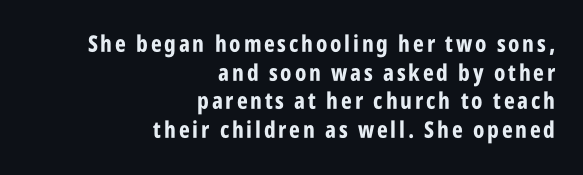
The image shows 23 px bold type, upright; set right-aligned, normal line spacing (1.25x), not underlined.
